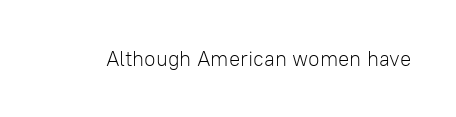
The passage shown is not underscored anywhere. The font's upright variant was chosen for this text. Stems here are at most as thick as an everyday book face. Observe the ordinary spacing: letters are neighbours, not strangers.
